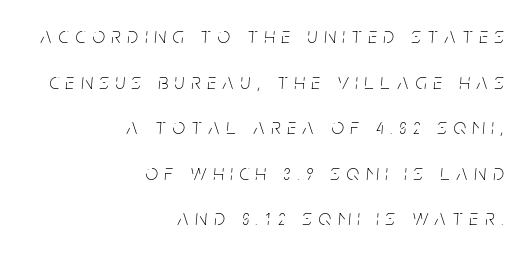
{"italic": "yes", "lean": "right", "slant_degrees": 5, "bold": "no", "underline": "no", "align": "right", "line_spacing": "loose", "line_spacing_ratio": 2.07, "letter_spacing": "wide", "letter_spacing_em": 0.31, "glyph_px": 22}
